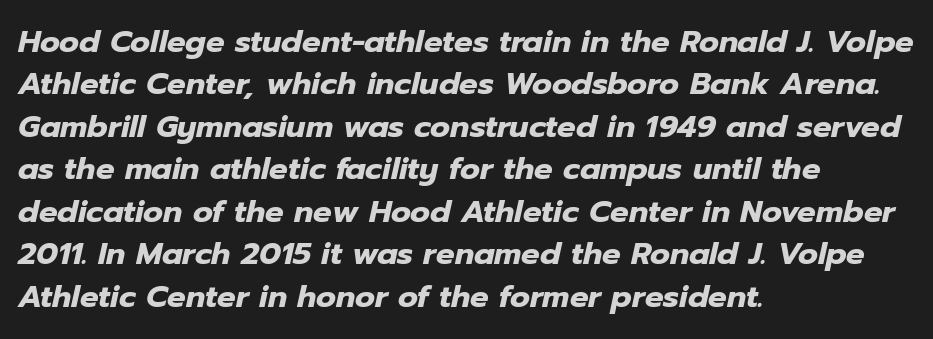
Q: Is the text bold? A: Yes.
Q: Is the text italic (slanted)? A: Yes, it leans right by about 12 degrees.
Q: Is the text underlined? A: No.
Q: How is the paragraph aligned? A: Left-aligned.
Q: Is the spacing between letters normal or unusually wide? A: Normal.
Q: Is the spacing between lines tight, normal or loose? A: Normal.
Q: Width (condensed, normal, or wide)? A: Normal.
Q: Stroke contrast? A: Low.
Q: x-height? A: Medium.
Q: Monospaced? A: No.
